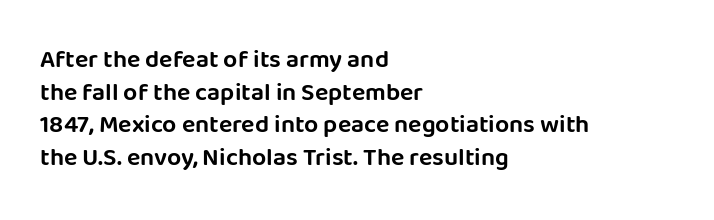
The tracking reads as untouched default to a designer's eye. Has an underline been added? It has not. Where is the straight margin? On the left. A typesetter would call this leading conventional body-copy spacing.
